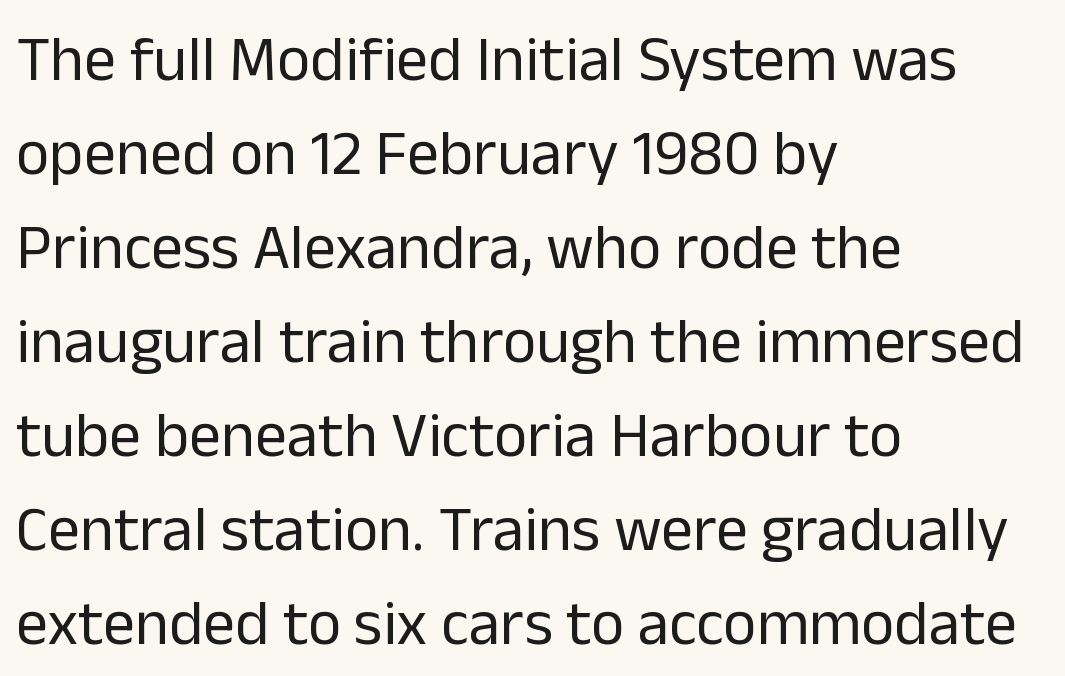
The image shows 64 px regular-weight sans-serif type, upright; set left-aligned, normal line spacing (1.47x), normal letter spacing, not underlined; low stroke contrast and a medium x-height.
